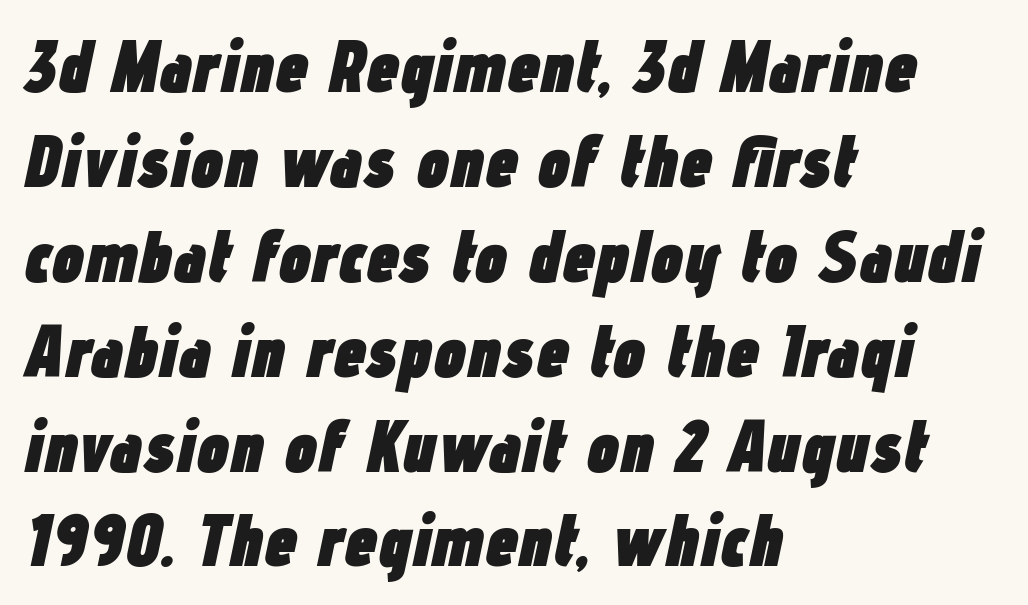
{"italic": "yes", "lean": "right", "slant_degrees": 12, "bold": "yes", "weight": "heavy", "width": "condensed", "stroke_contrast": "low", "x_height": "medium", "monospaced": "no", "underline": "no", "align": "left", "line_spacing": "normal", "line_spacing_ratio": 1.3, "letter_spacing": "normal", "letter_spacing_em": 0.0, "glyph_px": 73}
